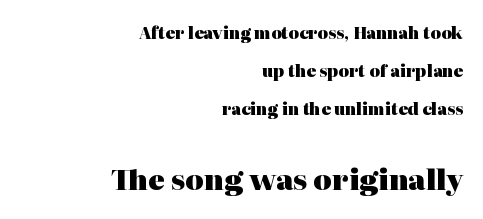
{"serif": "yes", "italic": "no", "bold": "yes", "weight": "heavy", "width": "normal", "stroke_contrast": "high", "x_height": "medium", "monospaced": "no", "underline": "no", "align": "right", "line_spacing": "loose", "line_spacing_ratio": 2.38, "letter_spacing": "normal", "letter_spacing_em": 0.0, "larger_block": "second", "size_ratio": 1.75, "glyph_px": 28}
